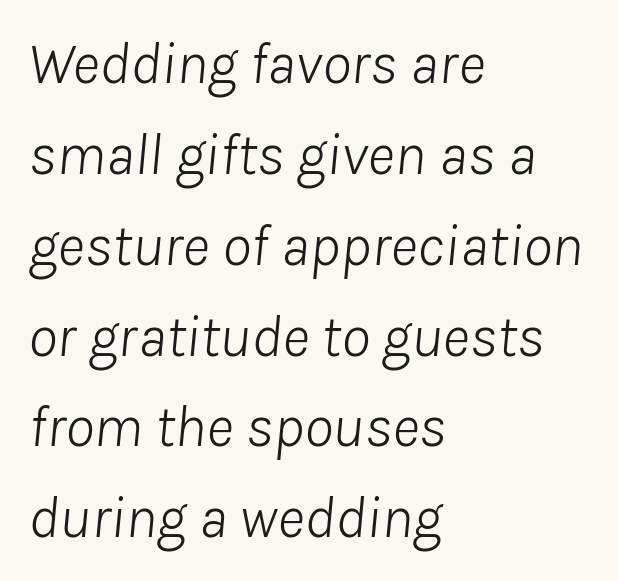
Q: Is the text bold? A: No.
Q: Is the text italic (slanted)? A: Yes, it leans right by about 8 degrees.
Q: Is the text underlined? A: No.
Q: How is the paragraph aligned? A: Left-aligned.
Q: Is the spacing between letters normal or unusually wide? A: Normal.
Q: Is the spacing between lines tight, normal or loose? A: Normal.
Q: Width (condensed, normal, or wide)? A: Normal.
Q: Stroke contrast? A: Low.
Q: x-height? A: Medium.
Q: Monospaced? A: No.
